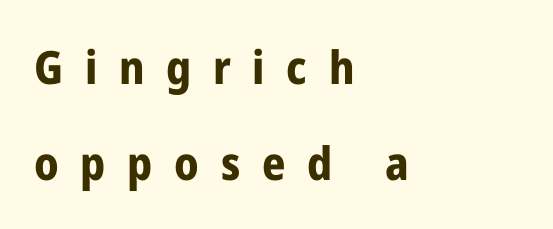
{"serif": "no", "italic": "no", "bold": "yes", "weight": "bold", "width": "condensed", "stroke_contrast": "low", "x_height": "medium", "monospaced": "no", "underline": "no", "align": "left", "line_spacing": "loose", "line_spacing_ratio": 2.09, "letter_spacing": "wide", "letter_spacing_em": 0.47, "glyph_px": 46}
